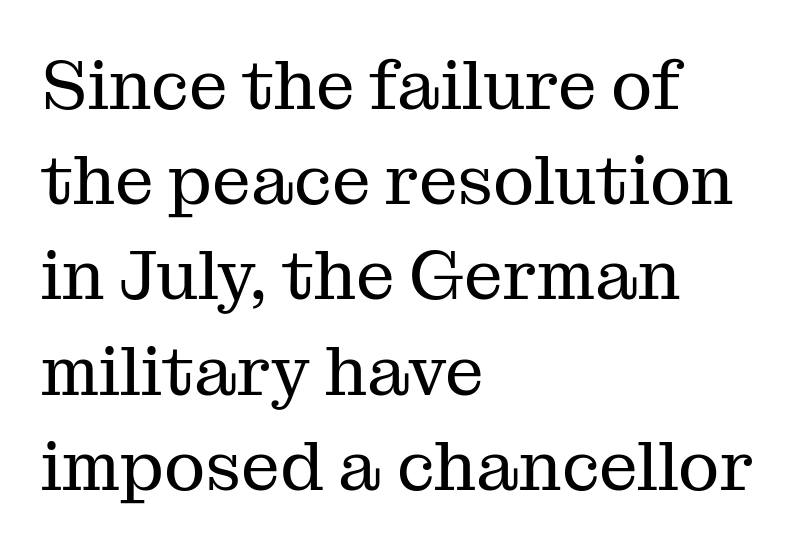
The font's upright variant was chosen for this text. No letter is thick-stroked: the sample isn't bold. Beneath every word, the page is bare. Classification — serif.
